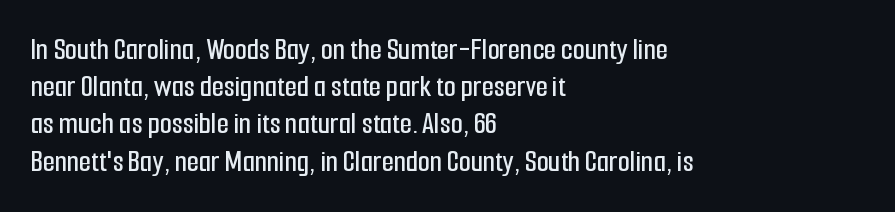
{"serif": "no", "italic": "no", "width": "condensed", "stroke_contrast": "low", "x_height": "medium", "monospaced": "no", "underline": "no", "align": "left", "line_spacing_ratio": 1.2, "letter_spacing": "normal", "letter_spacing_em": 0.0, "glyph_px": 31}
